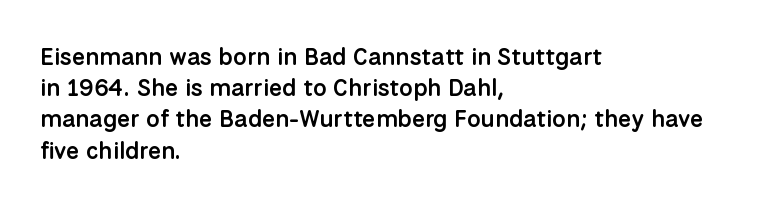
Students, this is semibold: more ink than regular, less than bold. Letter spacing: default. Any mark beneath the type? The region is blank. Rows of type keep a routine distance in the vertical direction. These lines are set flush left with a ragged right edge. Posture: straight, roman, zero tilt.
